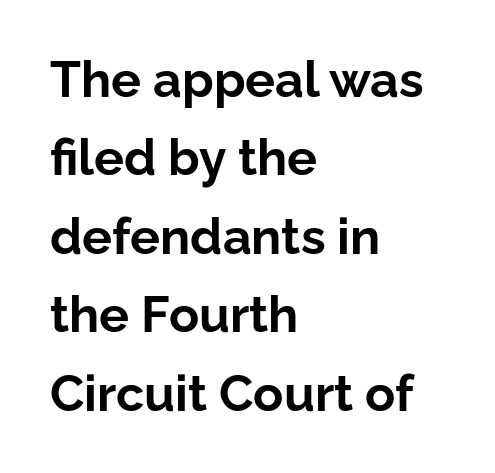
Check under the words: just untouched page. Do the characters align in a grid? No, the font is proportional. Does the weight exceed regular? Yes, all the way to bold. A typesetter would call this leading conventional body-copy spacing. The tracking reads as untouched default to a designer's eye. Check where the strokes stop: nothing finishes them off — pure sans.
